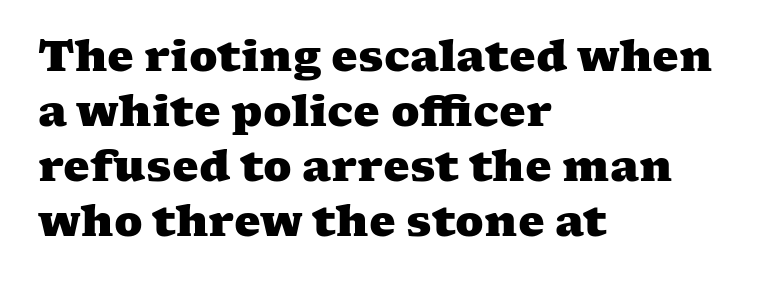
{"serif": "yes", "bold": "yes", "weight": "heavy", "width": "wide", "stroke_contrast": "medium", "x_height": "medium", "monospaced": "no", "underline": "no", "align": "left", "line_spacing": "normal", "line_spacing_ratio": 1.31, "letter_spacing": "normal", "letter_spacing_em": 0.0, "glyph_px": 42}
